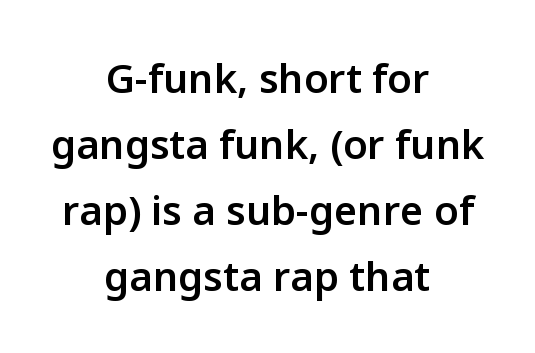
The image shows 40 px semibold sans-serif type, upright; set centered, normal line spacing (1.65x), normal letter spacing, not underlined; low stroke contrast and a medium x-height.
